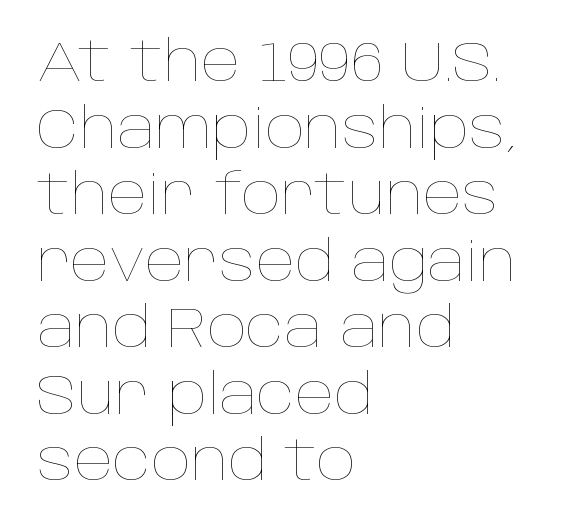
Characters remain perfectly vertical along every line. This rendering features lettering with no underline. Alignment: flush left. Is this a heavy cut? Hardly; it is regular or lighter. Standard letterfit; no display-style spreading of the glyphs.
